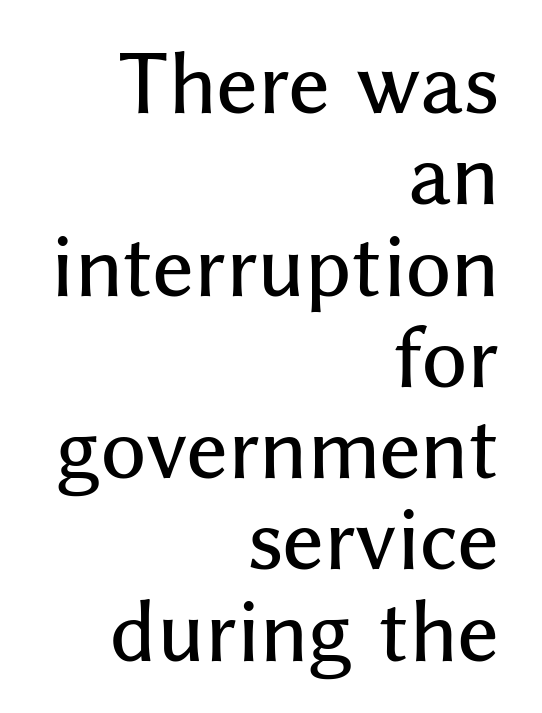
The image shows 78 px sans-serif type, upright; set right-aligned, line spacing 1.17x, normal letter spacing, not underlined; medium stroke contrast and a medium x-height.
